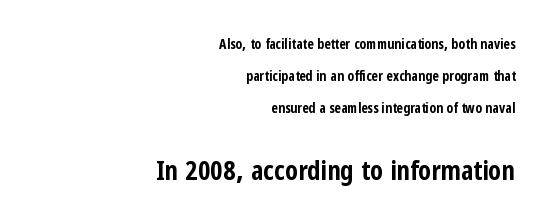
{"italic": "no", "bold": "yes", "underline": "no", "align": "right", "line_spacing": "loose", "line_spacing_ratio": 2.28, "letter_spacing": "normal", "letter_spacing_em": 0.0, "larger_block": "second", "size_ratio": 1.93, "glyph_px": 27}
